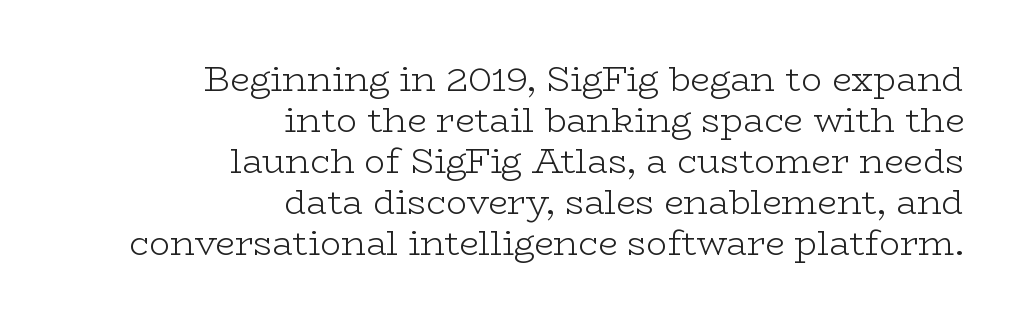
The image shows 35 px light, wide serif type, upright; set right-aligned, line spacing 1.17x, normal letter spacing, not underlined; low stroke contrast and a medium x-height.
